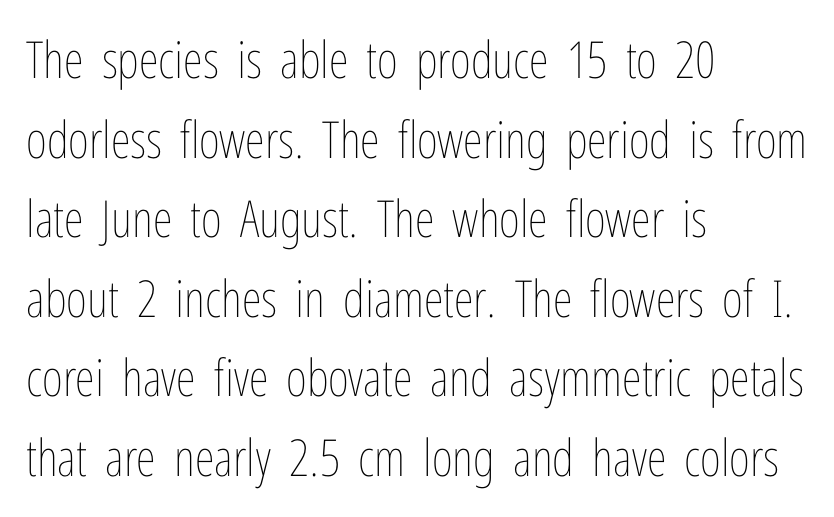
{"italic": "no", "bold": "no", "weight": "thin", "width": "condensed", "stroke_contrast": "low", "x_height": "medium", "monospaced": "no", "underline": "no", "align": "left", "line_spacing": "normal", "line_spacing_ratio": 1.56, "letter_spacing": "normal", "letter_spacing_em": 0.0, "glyph_px": 51}
